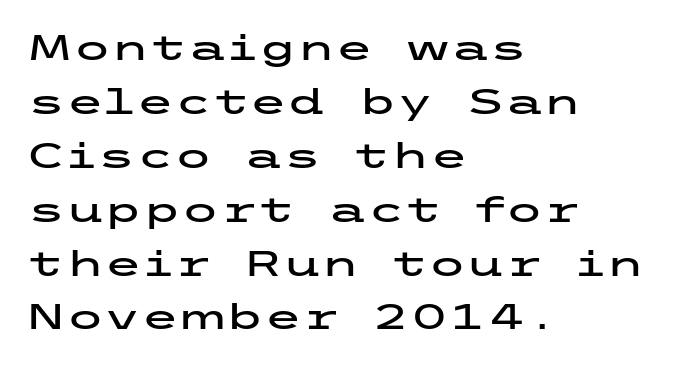
The image shows 35 px wide sans-serif type, upright; set left-aligned, normal line spacing (1.54x), normal letter spacing, not underlined; low stroke contrast and a medium x-height.
